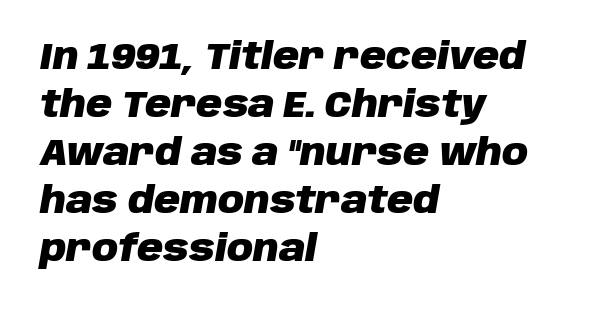
Q: Is the text bold? A: Yes.
Q: Is the text italic (slanted)? A: Yes, it leans right by about 10 degrees.
Q: Is the text underlined? A: No.
Q: How is the paragraph aligned? A: Left-aligned.
Q: Is the spacing between letters normal or unusually wide? A: Normal.
Q: Is the spacing between lines tight, normal or loose? A: Normal.
Q: Width (condensed, normal, or wide)? A: Normal.
Q: Stroke contrast? A: Low.
Q: x-height? A: Large.
Q: Monospaced? A: No.
